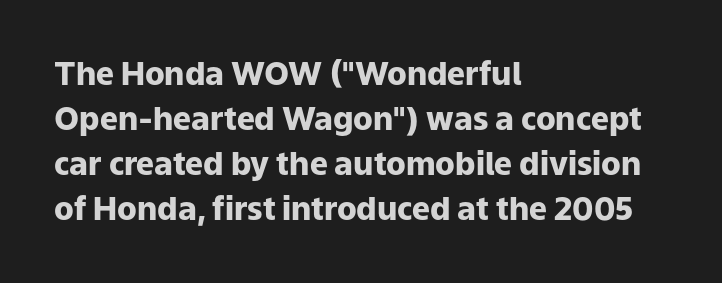
{"serif": "no", "italic": "no", "bold": "yes", "weight": "heavy", "width": "normal", "stroke_contrast": "low", "x_height": "medium", "monospaced": "no", "underline": "no", "align": "left", "line_spacing": "normal", "line_spacing_ratio": 1.41, "letter_spacing": "normal", "letter_spacing_em": 0.0, "glyph_px": 32}
